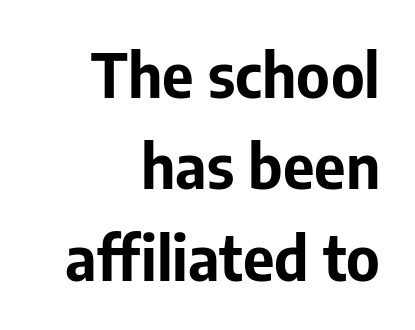
Q: Is the text bold? A: Yes.
Q: Is the text italic (slanted)? A: No, it is upright.
Q: Is the typeface a serif or a sans-serif typeface? A: Sans-serif.
Q: Is the text underlined? A: No.
Q: How is the paragraph aligned? A: Right-aligned.
Q: Is the spacing between letters normal or unusually wide? A: Normal.
Q: Is the spacing between lines tight, normal or loose? A: Normal.
Q: Width (condensed, normal, or wide)? A: Normal.
Q: Stroke contrast? A: Low.
Q: x-height? A: Medium.
Q: Monospaced? A: No.
